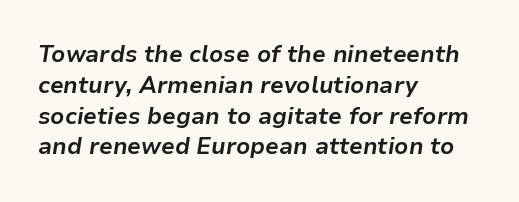
The image shows 23 px bold type, italic (leaning right); set left-aligned, normal line spacing (1.34x), normal letter spacing, not underlined.
